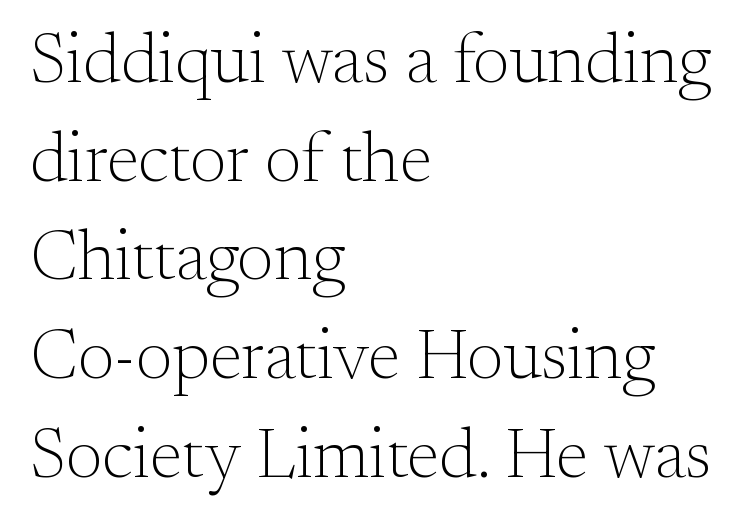
Q: Is the text bold? A: No.
Q: Is the text italic (slanted)? A: No, it is upright.
Q: Is the typeface a serif or a sans-serif typeface? A: Serif.
Q: Is the text underlined? A: No.
Q: How is the paragraph aligned? A: Left-aligned.
Q: Is the spacing between letters normal or unusually wide? A: Normal.
Q: Is the spacing between lines tight, normal or loose? A: Normal.
Q: Width (condensed, normal, or wide)? A: Normal.
Q: Stroke contrast? A: Medium.
Q: x-height? A: Small.
Q: Monospaced? A: No.
